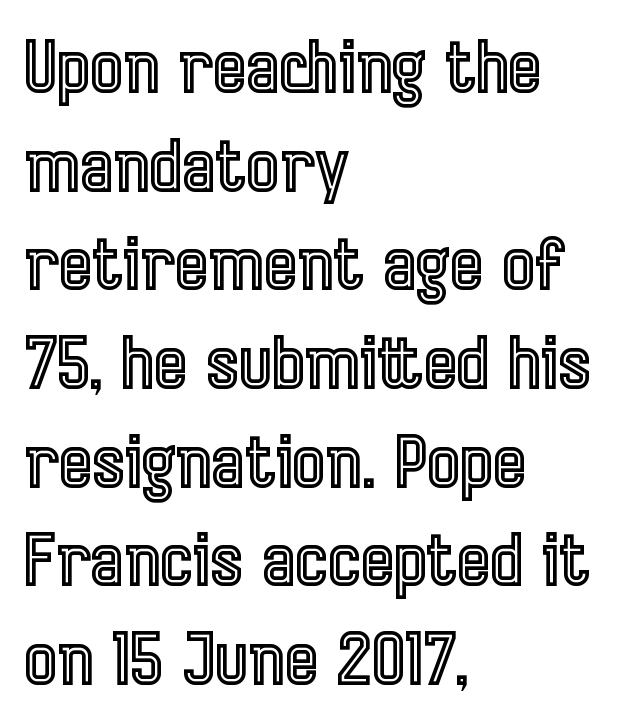
{"italic": "no", "width": "condensed", "x_height": "medium", "monospaced": "no", "underline": "no", "align": "left", "line_spacing": "normal", "line_spacing_ratio": 1.39, "letter_spacing": "normal", "letter_spacing_em": 0.0, "glyph_px": 71}
